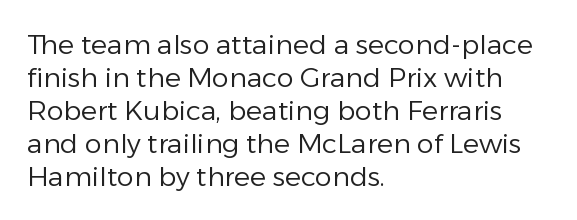
The type sits square on the baseline with zero lean. All the whitespace from short lines collects on the right. Students, note that the glyphs here touch the page at normal intervals. Weight class: somewhere from thin through regular. The foot of each line stays bare and open.
